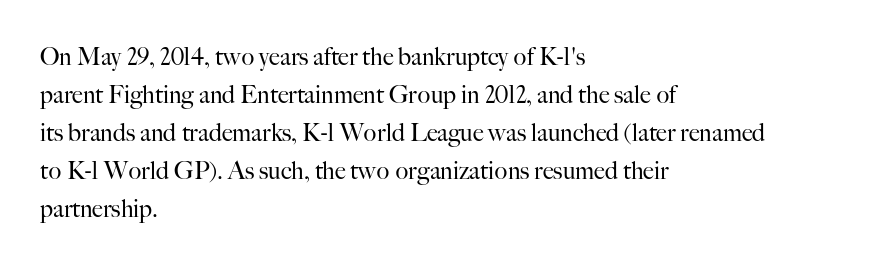
Q: Is the text bold? A: No.
Q: Is the text italic (slanted)? A: No, it is upright.
Q: Is the text underlined? A: No.
Q: How is the paragraph aligned? A: Left-aligned.
Q: Is the spacing between letters normal or unusually wide? A: Normal.
Q: Is the spacing between lines tight, normal or loose? A: Normal.
